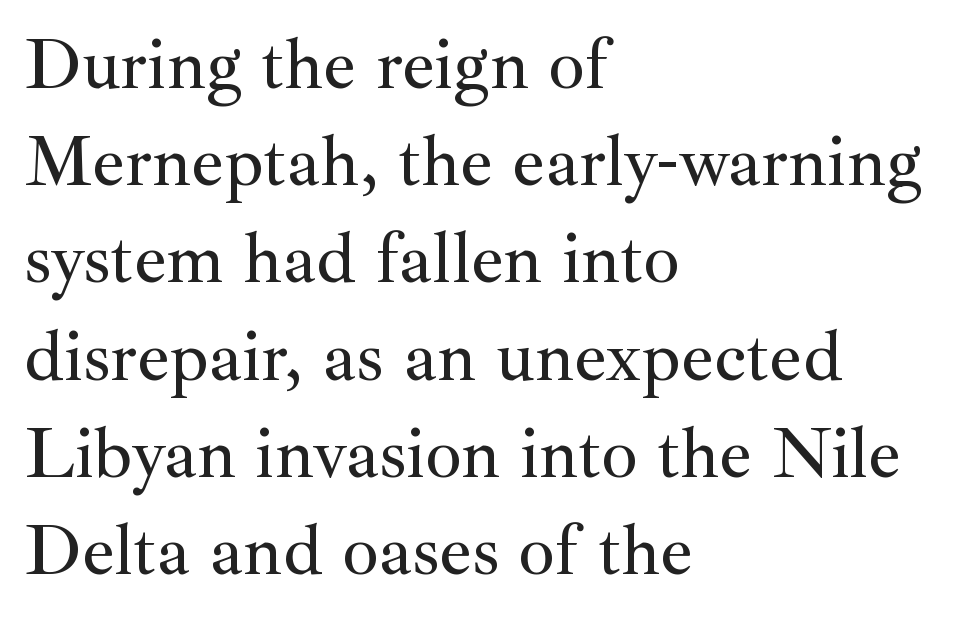
Each letter keeps its own natural width here, so spacing adapts to shape. The foot of each line stays bare and open. In CSS terms this would be text-align: left. These lines sit exactly where default settings would place them.
